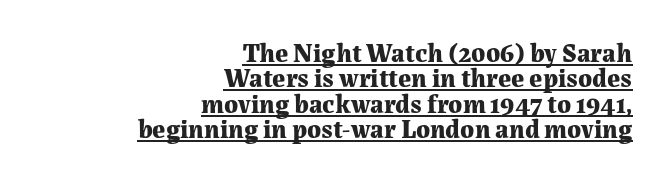
The font is running at its bold setting. The rag falls on the left side of this text block. The string is rendered with underlining switched on. Summary of vertical rhythm: compact, with narrow interline spacing.
